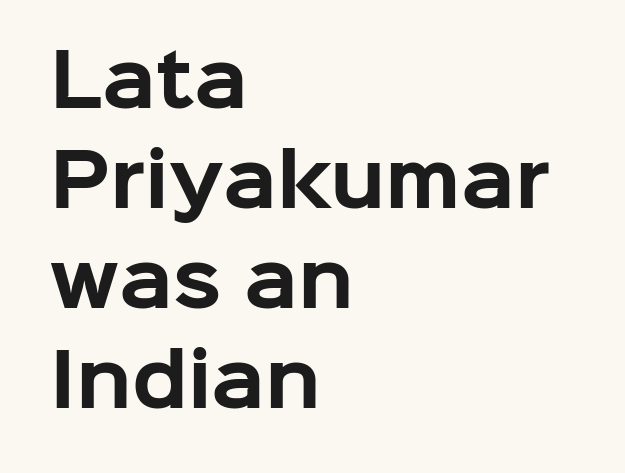
Q: Is the text bold? A: Yes.
Q: Is the text italic (slanted)? A: No, it is upright.
Q: Is the typeface a serif or a sans-serif typeface? A: Sans-serif.
Q: Is the text underlined? A: No.
Q: How is the paragraph aligned? A: Left-aligned.
Q: Is the spacing between letters normal or unusually wide? A: Normal.
Q: Is the spacing between lines tight, normal or loose? A: Normal.
Q: Width (condensed, normal, or wide)? A: Normal.
Q: Stroke contrast? A: Low.
Q: x-height? A: Medium.
Q: Monospaced? A: No.
